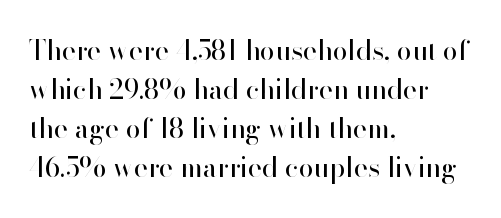
Q: Is the text bold? A: No.
Q: Is the text italic (slanted)? A: No, it is upright.
Q: Is the text underlined? A: No.
Q: How is the paragraph aligned? A: Left-aligned.
Q: Is the spacing between letters normal or unusually wide? A: Normal.
Q: Is the spacing between lines tight, normal or loose? A: Normal.
